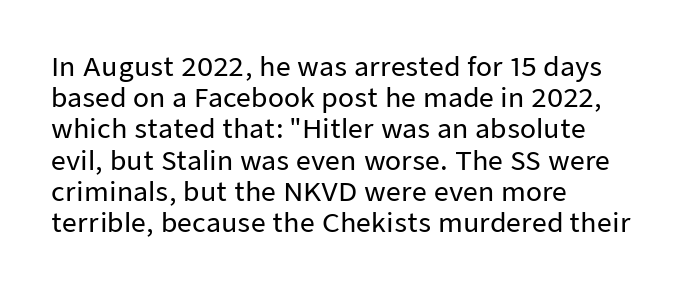
{"italic": "no", "underline": "no", "align": "left", "line_spacing_ratio": 1.2, "letter_spacing": "normal", "letter_spacing_em": 0.0, "glyph_px": 26}
